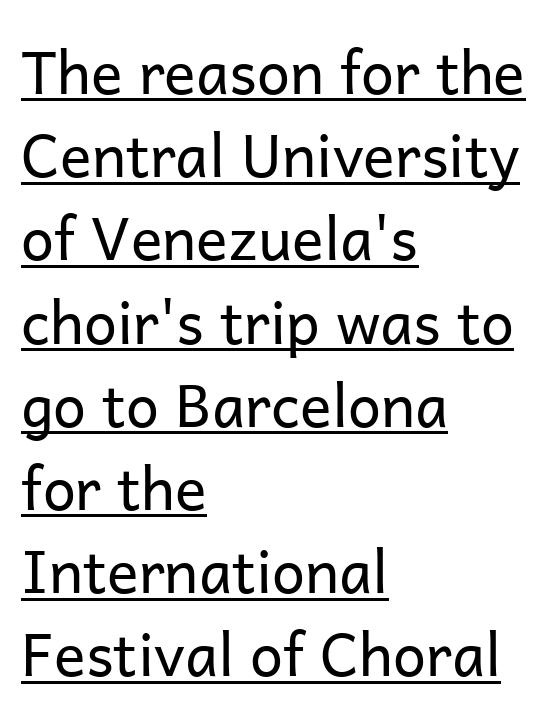
The image shows 59 px regular-weight sans-serif type, upright; set left-aligned, normal line spacing (1.41x), normal letter spacing, underlined; low stroke contrast and a medium x-height.
